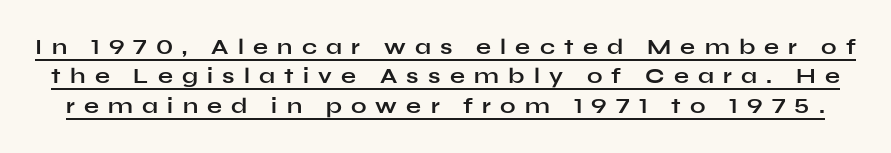
Like a heading marked for emphasis, these lines bear an underscore. Inter-character spacing is expanded well beyond the font's built-in metrics. The rows are spaced the way most documents space them. Is the type bold? Yes — the strokes are clearly thick and heavy. Posture: vertical.
